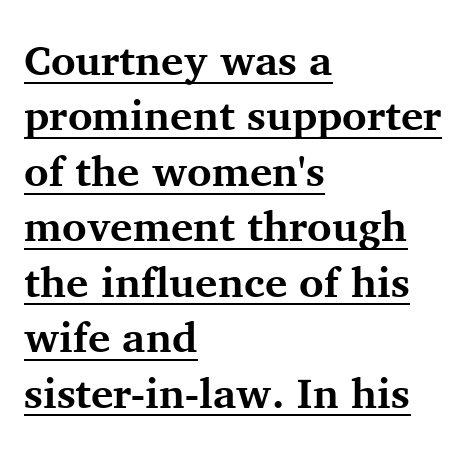
The image shows 42 px bold serif type, upright; set left-aligned, normal line spacing (1.32x), normal letter spacing, underlined; medium stroke contrast and a medium x-height.
